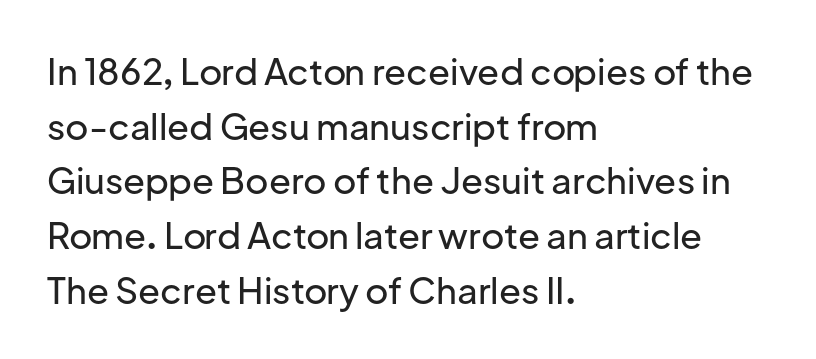
The image shows 36 px sans-serif type, upright; set left-aligned, normal line spacing (1.52x), normal letter spacing, not underlined; low stroke contrast and a medium x-height.
